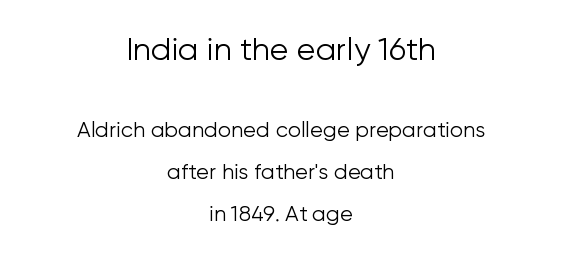
Q: Is the text bold? A: No.
Q: Is the text italic (slanted)? A: No, it is upright.
Q: Is the typeface a serif or a sans-serif typeface? A: Sans-serif.
Q: Is the text underlined? A: No.
Q: How is the paragraph aligned? A: Centered.
Q: Is the spacing between letters normal or unusually wide? A: Normal.
Q: Is the spacing between lines tight, normal or loose? A: Loose.
Q: Which block of text is set in a larger size, the first (top) or the second (bottom)? A: The first (top) one.
Q: Width (condensed, normal, or wide)? A: Normal.
Q: Stroke contrast? A: Low.
Q: x-height? A: Medium.
Q: Monospaced? A: No.
